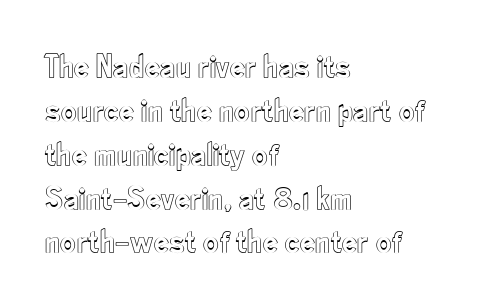
The image shows 34 px condensed type, upright; set left-aligned, normal line spacing (1.29x), normal letter spacing, not underlined; a small x-height.
